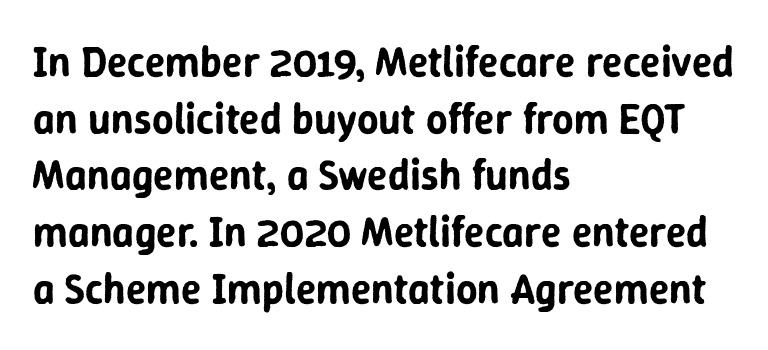
The image shows 42 px sans-serif type, upright; set left-aligned, normal line spacing (1.35x), normal letter spacing, not underlined; low stroke contrast and a medium x-height.
